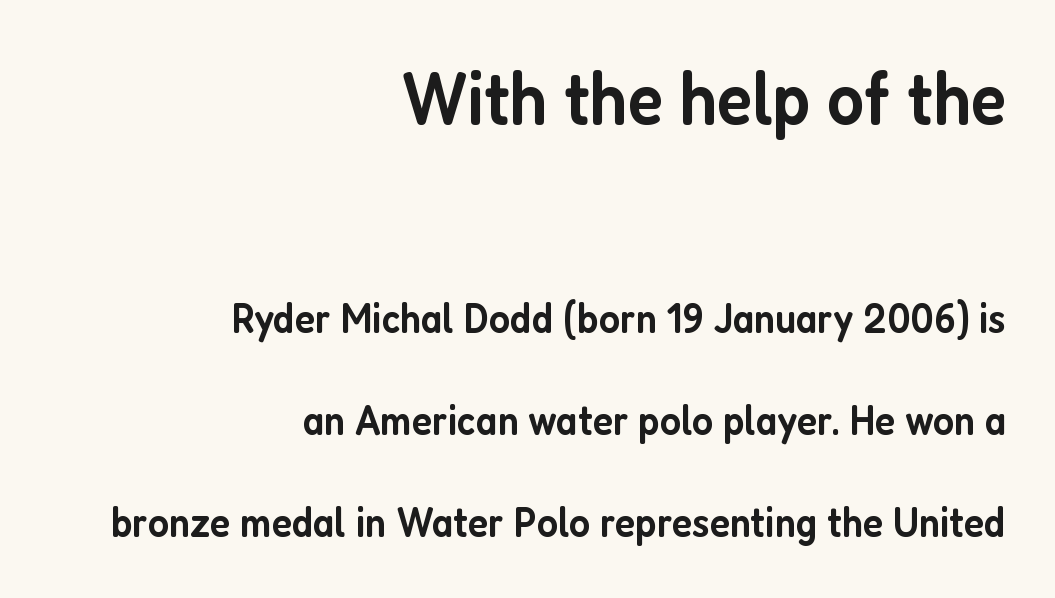
The rendering uses a semibold face; strokes are thickened but not to full bold. Spacing verdict: proportional, widths tailored to each character. Nope, not italic — everything's standing straight. The text was rendered using a sans face with plain stroke endings.
